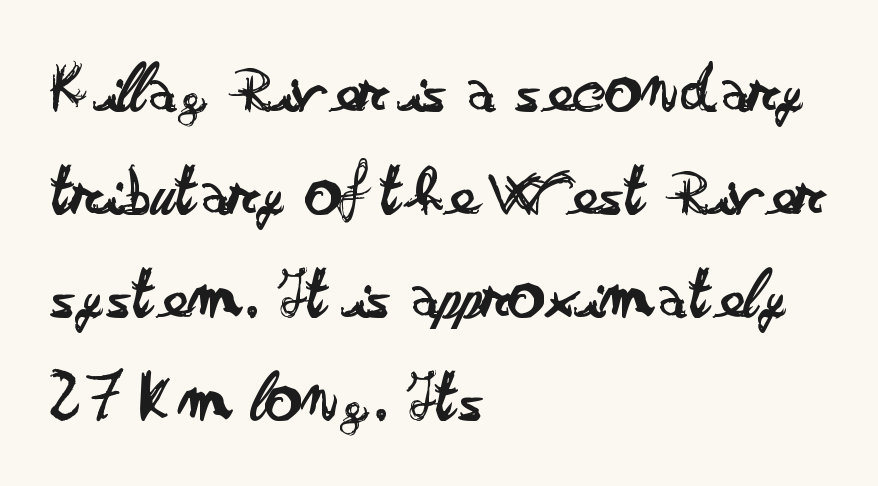
Beneath every word, the page is bare. A normal amount of white space separates one row of letters from the next. The typeface has the unassuming heft of standard copy or less. Think of a printed novel: that variable character pitch is what you see here.
